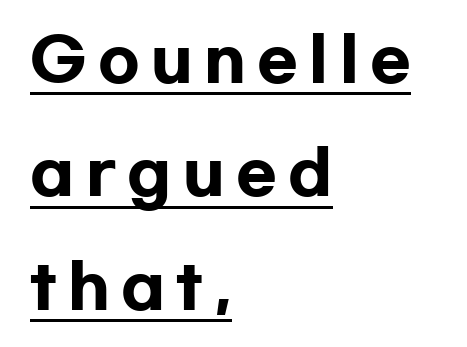
A classic flush-left, rag-right setting is used for this passage. The axis of the letterforms is exactly vertical. Strokes here are thick enough to call this a true bold. A typesetter would call this proportional, since set widths differ per character. The type family on display is of the sans-serif kind. The lettering is marked with a stroke running underneath it.
